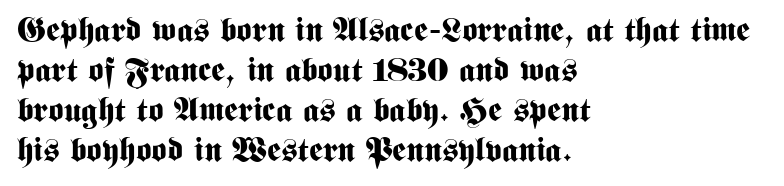
The image shows 33 px bold, condensed sans-serif type, upright; set left-aligned, line spacing 1.21x, normal letter spacing, not underlined; medium stroke contrast and a medium x-height.
